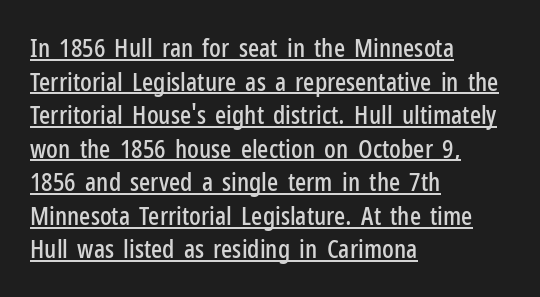
The image shows 26 px text type, upright; set left-aligned, normal line spacing (1.29x), normal letter spacing, underlined.
